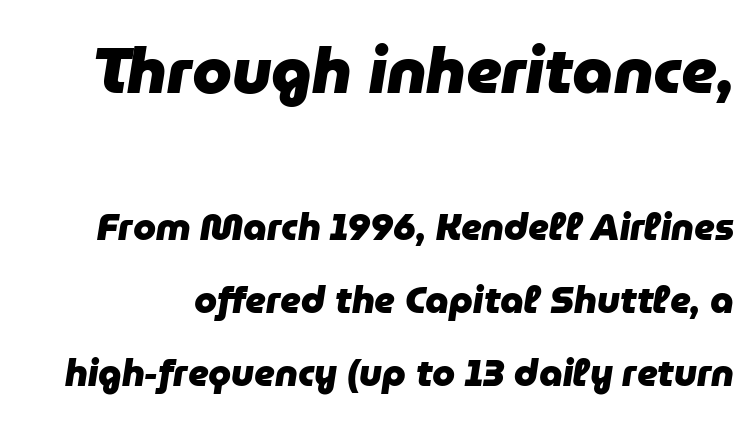
{"italic": "yes", "lean": "right", "slant_degrees": 9, "bold": "yes", "weight": "heavy", "width": "normal", "stroke_contrast": "low", "x_height": "medium", "monospaced": "no", "underline": "no", "line_spacing": "loose", "line_spacing_ratio": 1.98, "letter_spacing": "normal", "letter_spacing_em": 0.0, "larger_block": "first", "size_ratio": 1.73, "glyph_px": 64}
